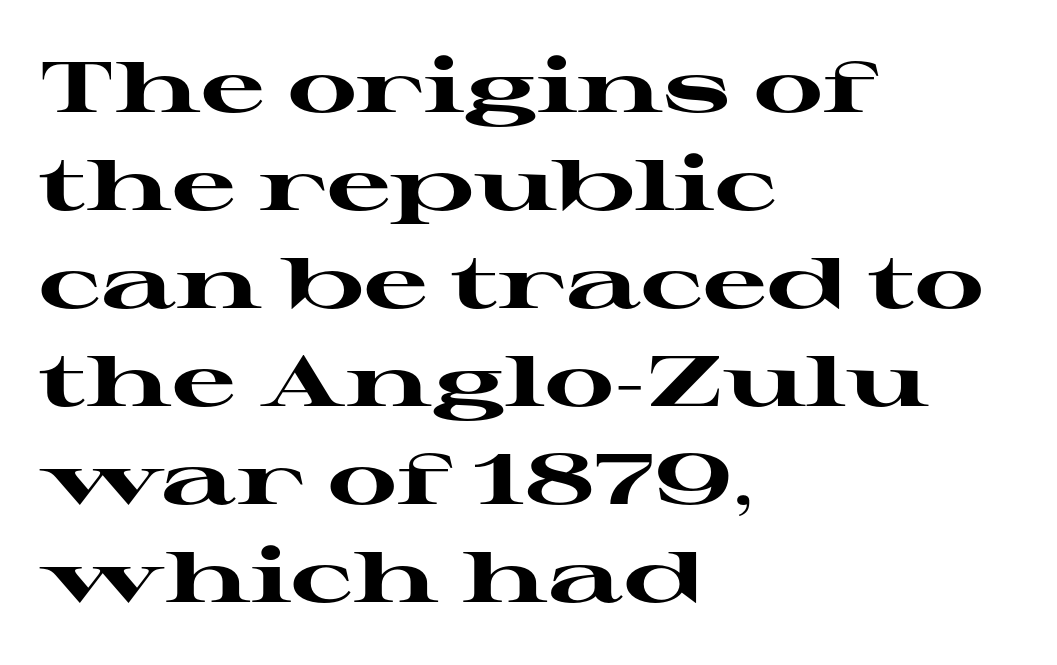
{"serif": "yes", "italic": "no", "bold": "yes", "weight": "heavy", "width": "wide", "stroke_contrast": "high", "x_height": "medium", "monospaced": "no", "underline": "no", "align": "left", "line_spacing": "normal", "line_spacing_ratio": 1.38, "letter_spacing": "normal", "letter_spacing_em": 0.0, "glyph_px": 71}
